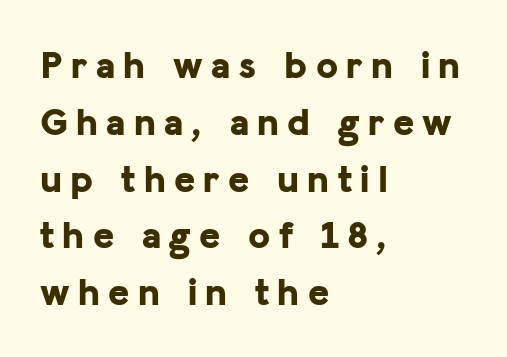
I'd describe the lettering as bold — thick and assertive. A typesetter would call this heavily tracked-out type. A typesetter would call this leading conventional body-copy spacing. Notice how the stems are strictly vertical — no italics here. Here the designer chose a conventional face with non-uniform glyph widths.
